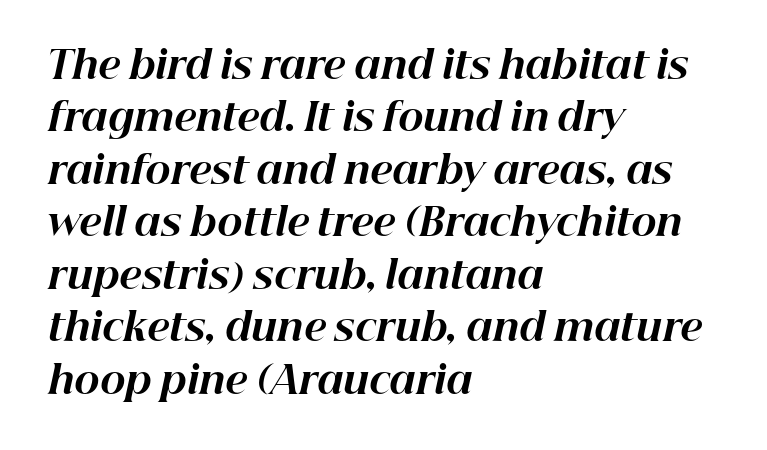
Spacing between characters is what you'd get straight out of the box. Any mark beneath the type? The region is blank. Is this a fixed-width face? No — the glyphs have proportional, varying widths. Notice how the stems are inclined rather than vertical — that's the hallmark of italics. The paragraph has a hard left edge and a soft right edge.
